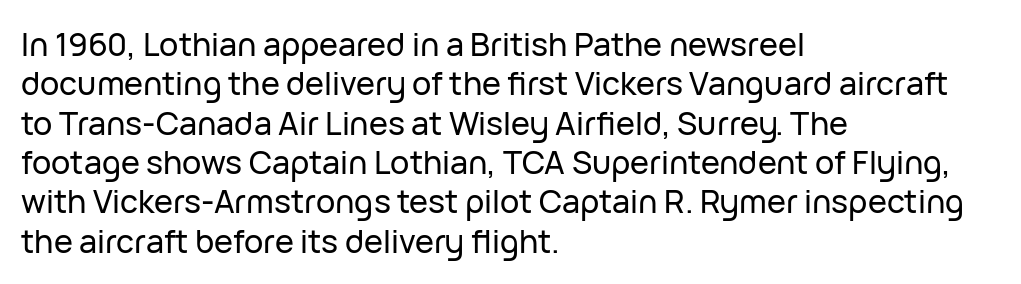
Q: Is the text italic (slanted)? A: No, it is upright.
Q: Is the typeface a serif or a sans-serif typeface? A: Sans-serif.
Q: Is the text underlined? A: No.
Q: How is the paragraph aligned? A: Left-aligned.
Q: Is the spacing between letters normal or unusually wide? A: Normal.
Q: Width (condensed, normal, or wide)? A: Normal.
Q: Stroke contrast? A: Low.
Q: x-height? A: Medium.
Q: Monospaced? A: No.
